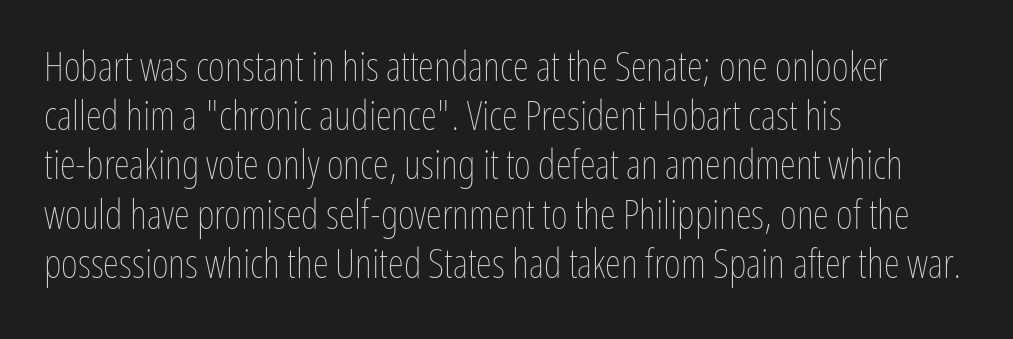
Decoration check: the copy has no underline. Here the designer chose a conventional face with non-uniform glyph widths. If you drew a line through each stem, it would be perfectly vertical. In terms of letterspacing, this is plain default setting. Short and long lines alike share a common starting point at left. This is not heavy type; no bold has been used.
